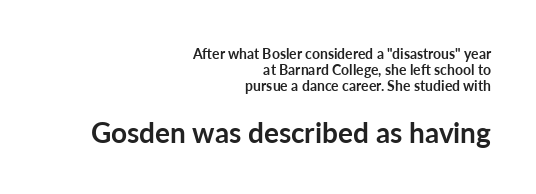
{"serif": "no", "italic": "no", "bold": "yes", "weight": "semibold", "width": "normal", "stroke_contrast": "low", "x_height": "medium", "monospaced": "no", "underline": "no", "align": "right", "line_spacing": "tight", "line_spacing_ratio": 1.13, "letter_spacing": "normal", "letter_spacing_em": 0.0, "larger_block": "second", "size_ratio": 2.0, "glyph_px": 28}
